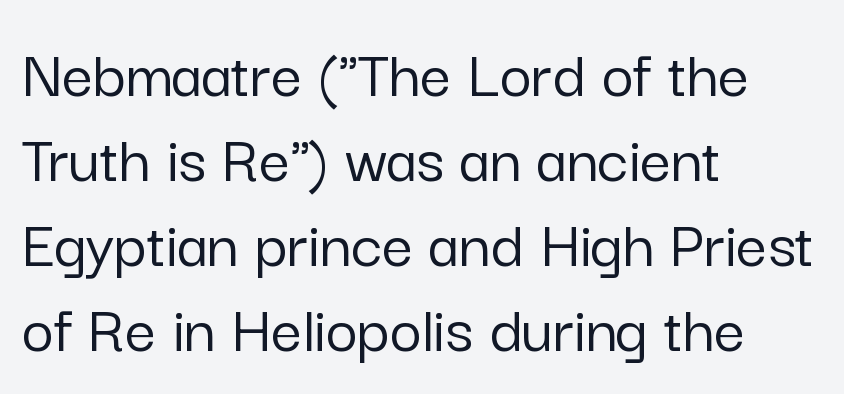
{"serif": "no", "italic": "no", "width": "normal", "stroke_contrast": "low", "x_height": "medium", "monospaced": "no", "underline": "no", "align": "left", "line_spacing_ratio": 1.23, "letter_spacing": "normal", "letter_spacing_em": 0.0, "glyph_px": 69}
